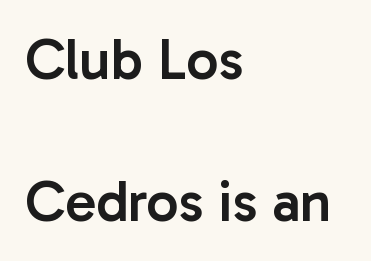
Q: Is the text bold? A: Semi-bold.
Q: Is the text italic (slanted)? A: No, it is upright.
Q: Is the typeface a serif or a sans-serif typeface? A: Sans-serif.
Q: Is the text underlined? A: No.
Q: How is the paragraph aligned? A: Left-aligned.
Q: Is the spacing between letters normal or unusually wide? A: Normal.
Q: Is the spacing between lines tight, normal or loose? A: Loose.
Q: Width (condensed, normal, or wide)? A: Normal.
Q: Stroke contrast? A: Low.
Q: x-height? A: Medium.
Q: Monospaced? A: No.
